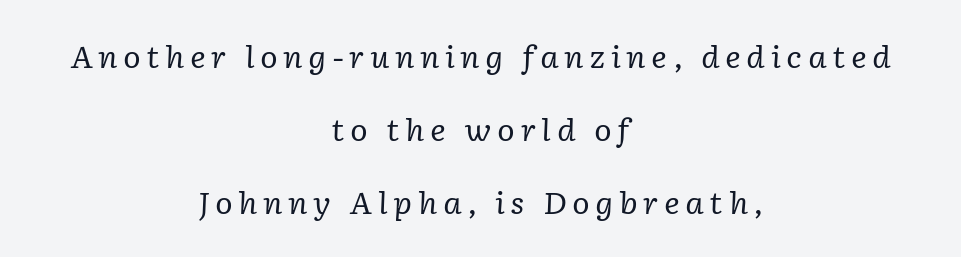
The image shows 30 px regular-weight serif type, italic (leaning right); set centered, loose line spacing (2.44x), not underlined; low stroke contrast and a medium x-height.
